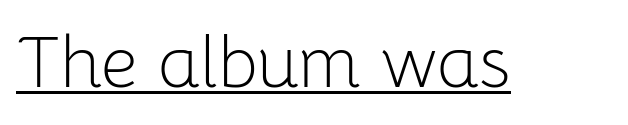
Q: Is the text bold? A: No.
Q: Is the text italic (slanted)? A: No, it is upright.
Q: Is the typeface a serif or a sans-serif typeface? A: Sans-serif.
Q: Is the text underlined? A: Yes.
Q: Is the spacing between letters normal or unusually wide? A: Normal.
Q: Width (condensed, normal, or wide)? A: Normal.
Q: Stroke contrast? A: Low.
Q: x-height? A: Medium.
Q: Monospaced? A: No.
